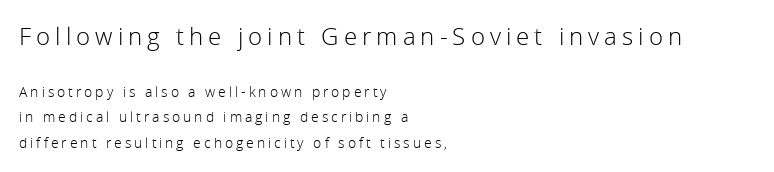
The font sits on the lighter half of the weight spectrum, regular included. Words appear elongated and porous because spacing is wide. The font's upright variant was chosen for this text. The lines in this sample share a left origin and differ only in where they stop. Size hierarchy here favors the leading block over the trailing one.
